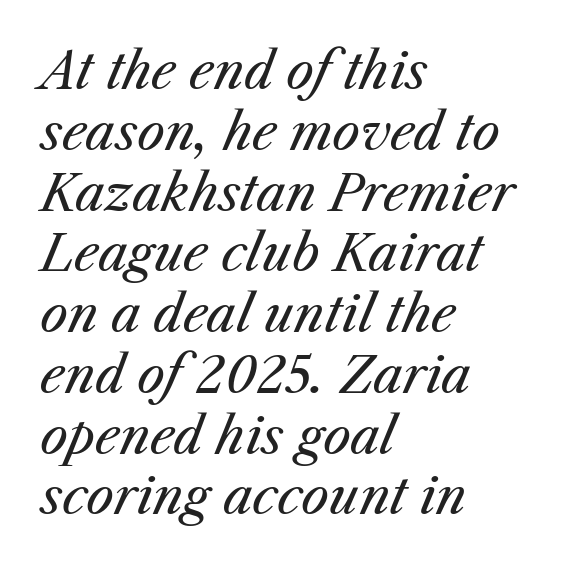
Q: Is the text bold? A: No.
Q: Is the text italic (slanted)? A: Yes, it leans right by about 25 degrees.
Q: Is the text underlined? A: No.
Q: How is the paragraph aligned? A: Left-aligned.
Q: Is the spacing between letters normal or unusually wide? A: Normal.
Q: Width (condensed, normal, or wide)? A: Normal.
Q: Stroke contrast? A: Medium.
Q: x-height? A: Medium.
Q: Monospaced? A: No.
